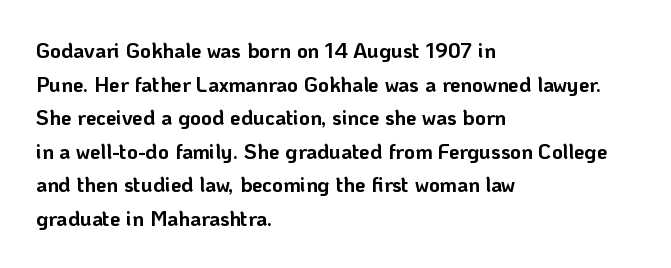
The image shows 21 px bold type, upright; set left-aligned, normal line spacing (1.6x), normal letter spacing, not underlined.
